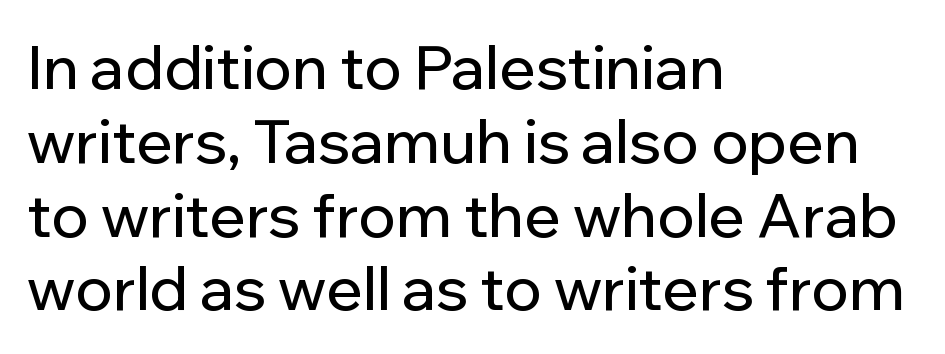
Caption: multi-line text, flush left, ragged right. This sample uses a sans-serif face. The glyphs are unaccompanied by any horizontal stroke below them. Standard letterfit; no display-style spreading of the glyphs.
